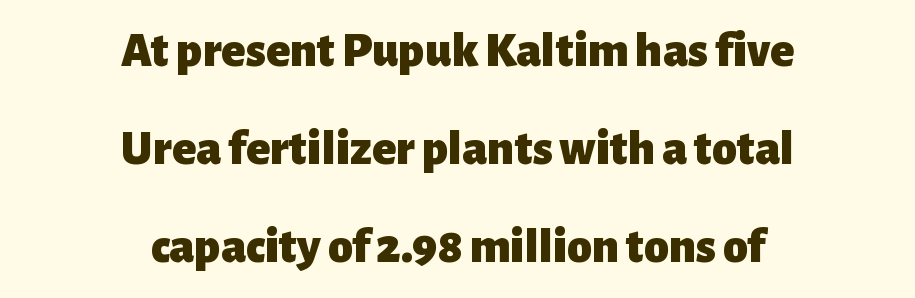
Do the characters align in a grid? No, the font is proportional. Italic: no, the glyphs are upright roman. Chunky letters — that's bold for sure. These lines stack symmetrically, like a column narrowing and widening about its center.
